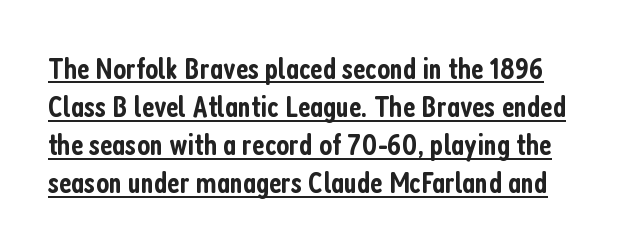
{"serif": "no", "italic": "no", "bold": "semi", "weight": "semibold", "width": "condensed", "stroke_contrast": "low", "x_height": "medium", "monospaced": "no", "underline": "yes", "line_spacing_ratio": 1.23, "letter_spacing": "normal", "letter_spacing_em": 0.0, "glyph_px": 31}
